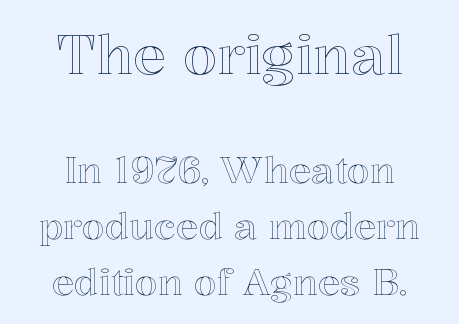
The image shows 55 px text type, upright; set centered, normal line spacing (1.52x), normal letter spacing, not underlined; the first (top) block is 1.49x larger; a medium x-height.
